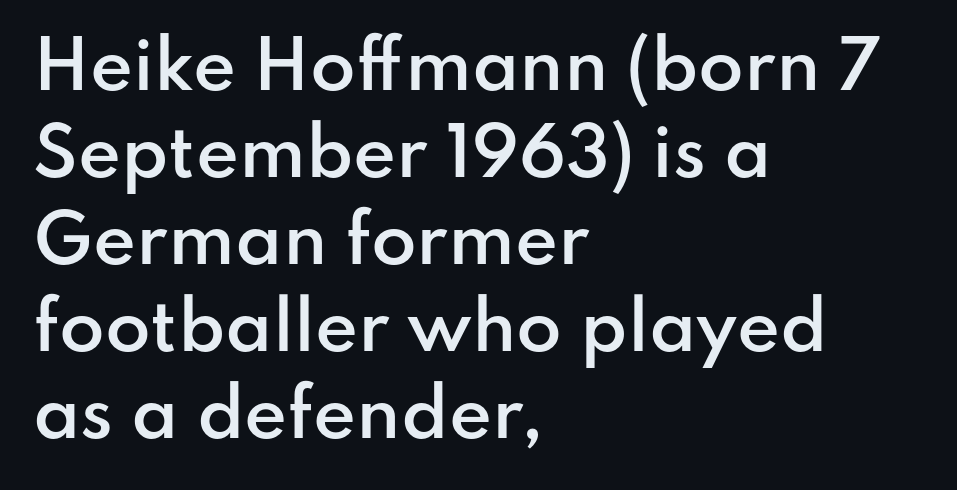
The image shows 66 px semibold sans-serif type, upright; set left-aligned, normal line spacing (1.32x), normal letter spacing, not underlined; low stroke contrast and a small x-height.
